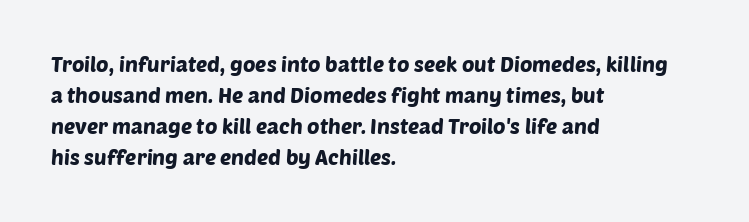
Q: Is the text underlined? A: No.
Q: How is the paragraph aligned? A: Left-aligned.
Q: Is the spacing between letters normal or unusually wide? A: Normal.
Q: Is the spacing between lines tight, normal or loose? A: Normal.
